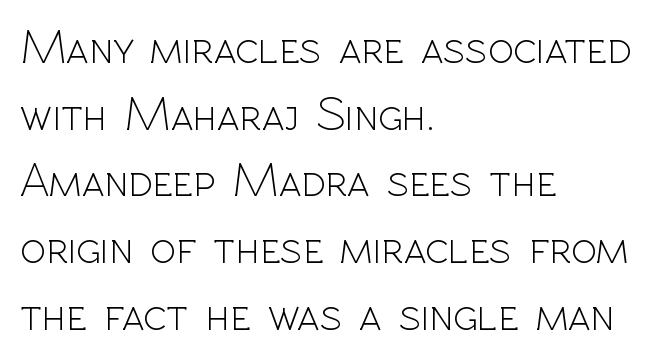
The image shows 48 px light sans-serif type, upright; set left-aligned, normal line spacing (1.39x), normal letter spacing, not underlined; a medium x-height.
